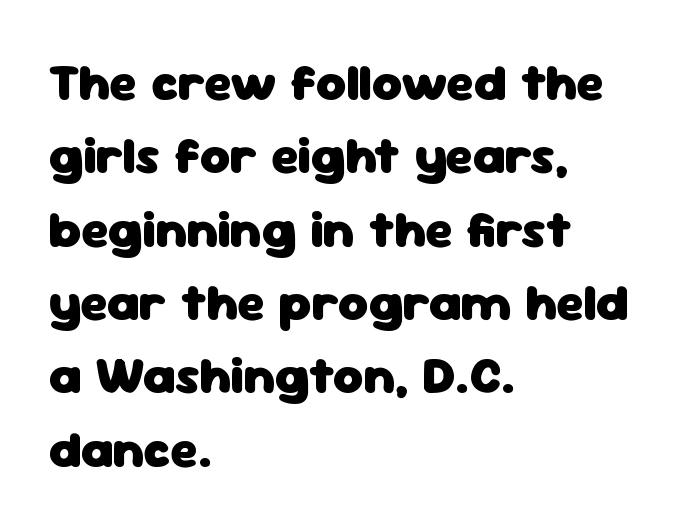
This is the regular roman posture of the typeface. The letters advance in unequal steps, a hallmark of proportional type. This sample keeps an unexceptional amount of space between lines. A clean baseline with only descenders dipping below it. Regarding serifs, this sample does without them. Thick stems and heavy bowls — unmistakably bold.
